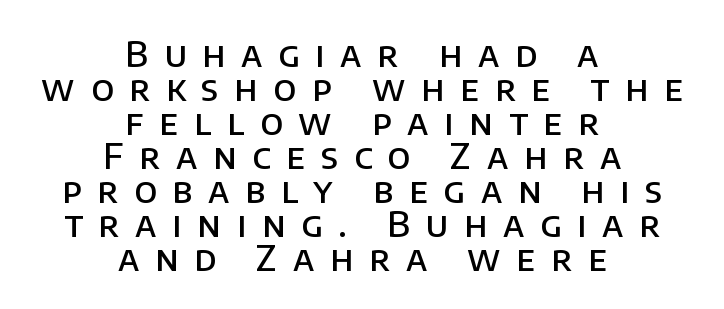
{"serif": "no", "italic": "no", "bold": "semi", "weight": "semibold", "width": "normal", "stroke_contrast": "low", "x_height": "large", "monospaced": "no", "underline": "no", "align": "center", "line_spacing": "tight", "line_spacing_ratio": 0.97, "letter_spacing": "wide", "letter_spacing_em": 0.45, "glyph_px": 35}
